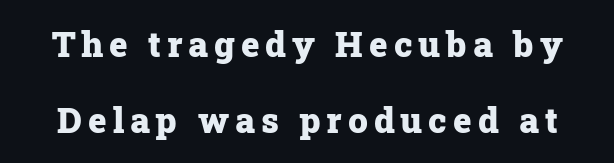
The image shows 35 px heavy serif type, upright; set loose line spacing (2.17x), not underlined; low stroke contrast and a medium x-height.
